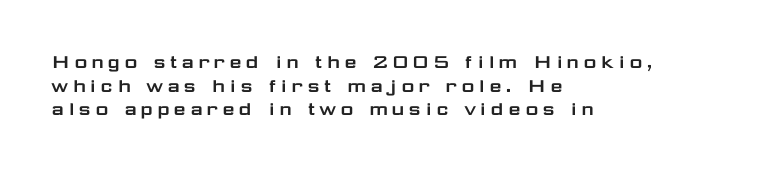
{"italic": "no", "underline": "no", "align": "left", "line_spacing": "tight", "line_spacing_ratio": 1.07, "glyph_px": 22}
